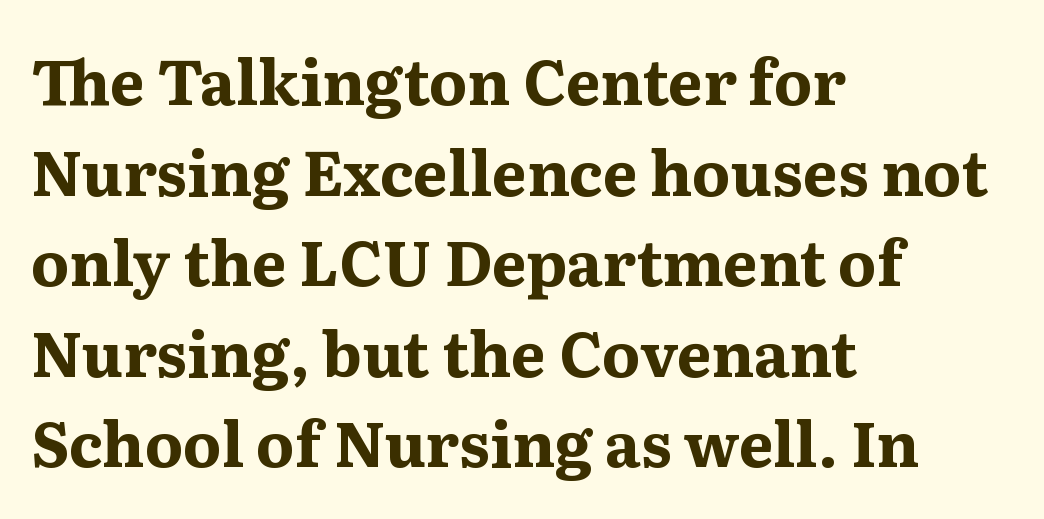
Q: Is the text bold? A: Yes.
Q: Is the text italic (slanted)? A: No, it is upright.
Q: Is the typeface a serif or a sans-serif typeface? A: Serif.
Q: Is the text underlined? A: No.
Q: How is the paragraph aligned? A: Left-aligned.
Q: Is the spacing between letters normal or unusually wide? A: Normal.
Q: Is the spacing between lines tight, normal or loose? A: Normal.
Q: Width (condensed, normal, or wide)? A: Normal.
Q: Stroke contrast? A: Medium.
Q: x-height? A: Medium.
Q: Monospaced? A: No.
